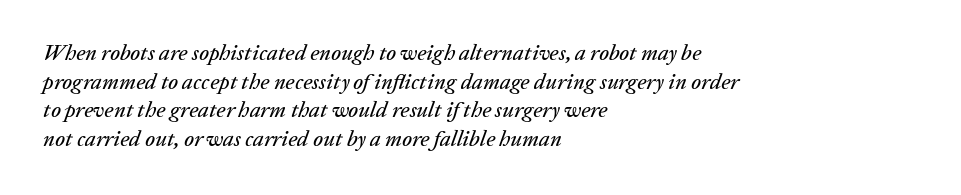
{"italic": "yes", "lean": "right", "slant_degrees": 20, "underline": "no", "align": "left", "line_spacing": "normal", "line_spacing_ratio": 1.3, "letter_spacing": "normal", "letter_spacing_em": 0.0, "glyph_px": 22}
